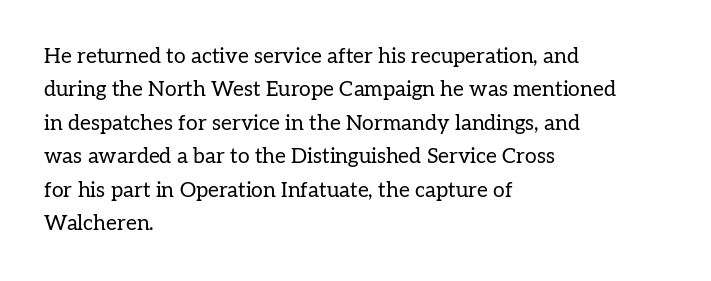
How would I describe the line gaps? Plain and ordinary. Weight: in the light-to-regular range. The type is set solid horizontally, with unmodified tracking. The lines are quadded left.
